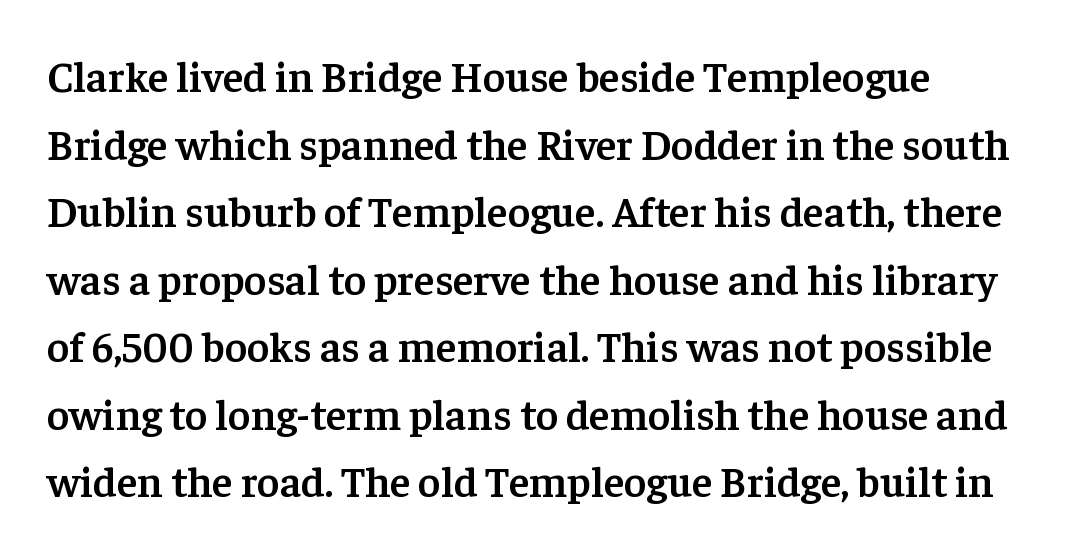
Q: Is the text bold? A: Semi-bold.
Q: Is the text italic (slanted)? A: No, it is upright.
Q: Is the typeface a serif or a sans-serif typeface? A: Serif.
Q: Is the text underlined? A: No.
Q: How is the paragraph aligned? A: Left-aligned.
Q: Is the spacing between letters normal or unusually wide? A: Normal.
Q: Is the spacing between lines tight, normal or loose? A: Normal.
Q: Width (condensed, normal, or wide)? A: Normal.
Q: Stroke contrast? A: Low.
Q: x-height? A: Medium.
Q: Monospaced? A: No.
